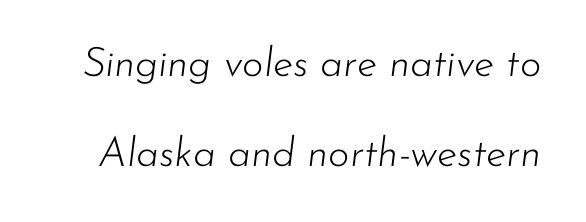
{"italic": "yes", "lean": "right", "slant_degrees": 7, "bold": "no", "weight": "light", "width": "normal", "stroke_contrast": "low", "x_height": "small", "monospaced": "no", "underline": "no", "line_spacing": "loose", "line_spacing_ratio": 2.19, "letter_spacing": "normal", "letter_spacing_em": 0.0, "glyph_px": 41}
